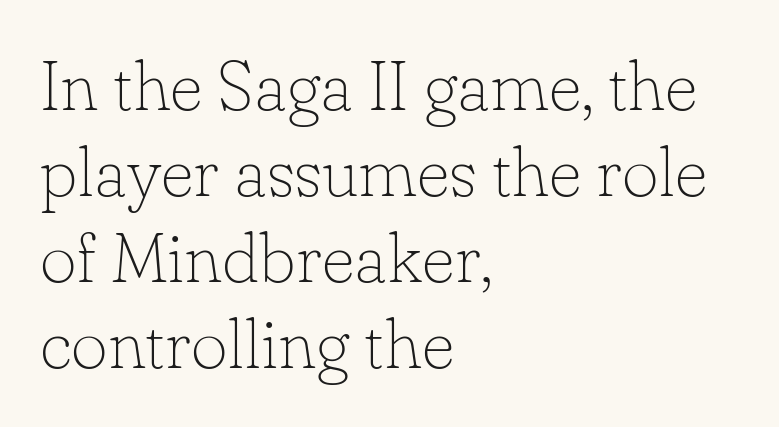
{"serif": "yes", "italic": "no", "bold": "no", "weight": "thin", "width": "normal", "stroke_contrast": "low", "x_height": "small", "monospaced": "no", "underline": "no", "align": "left", "line_spacing_ratio": 1.21, "letter_spacing": "normal", "letter_spacing_em": 0.0, "glyph_px": 71}
